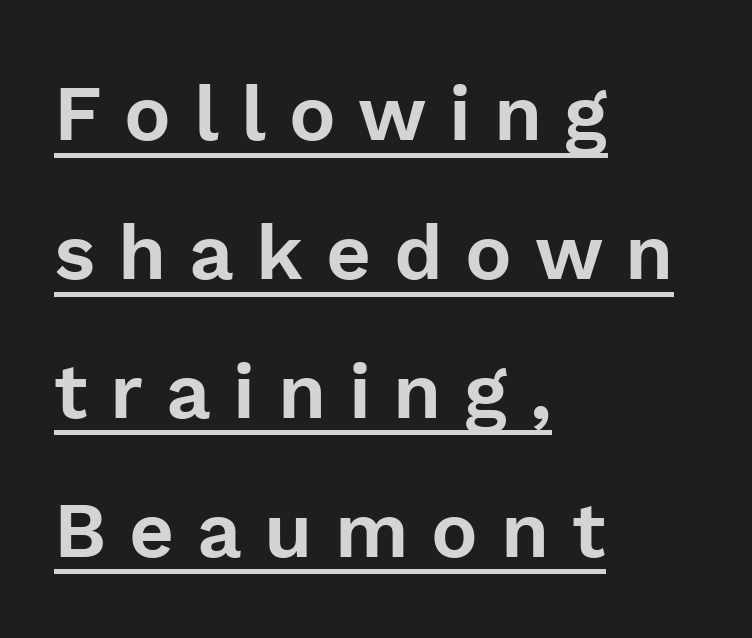
The compositor pushed each line to the left boundary. The face used here is a sans, in the tradition of grotesques and geometrics. A roman cut, with each character standing at attention. Do the characters align in a grid? No, the font is proportional.
